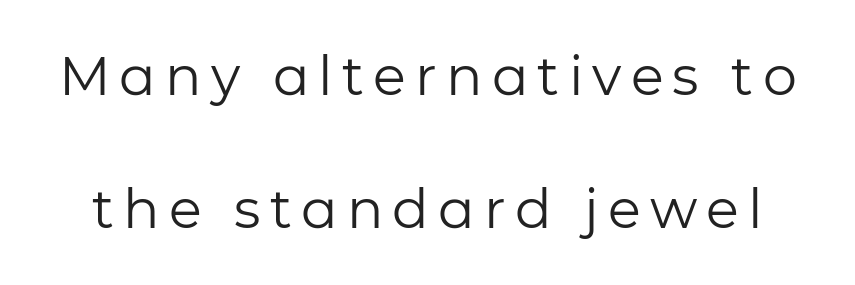
{"serif": "no", "italic": "no", "bold": "no", "weight": "regular", "width": "normal", "stroke_contrast": "low", "x_height": "medium", "monospaced": "no", "underline": "no", "line_spacing": "loose", "line_spacing_ratio": 2.47, "glyph_px": 54}
